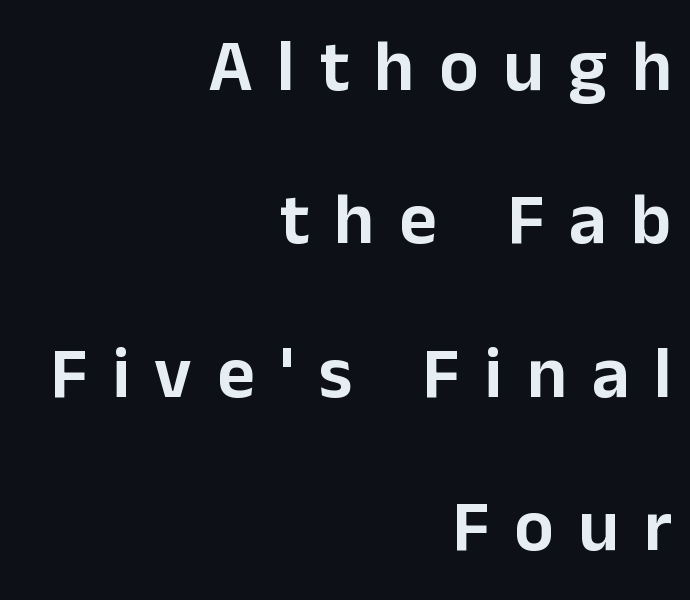
Q: Is the text italic (slanted)? A: No, it is upright.
Q: Is the typeface a serif or a sans-serif typeface? A: Sans-serif.
Q: Is the text underlined? A: No.
Q: How is the paragraph aligned? A: Right-aligned.
Q: Is the spacing between letters normal or unusually wide? A: Unusually wide.
Q: Is the spacing between lines tight, normal or loose? A: Loose.
Q: Width (condensed, normal, or wide)? A: Normal.
Q: Stroke contrast? A: Low.
Q: x-height? A: Medium.
Q: Monospaced? A: No.
